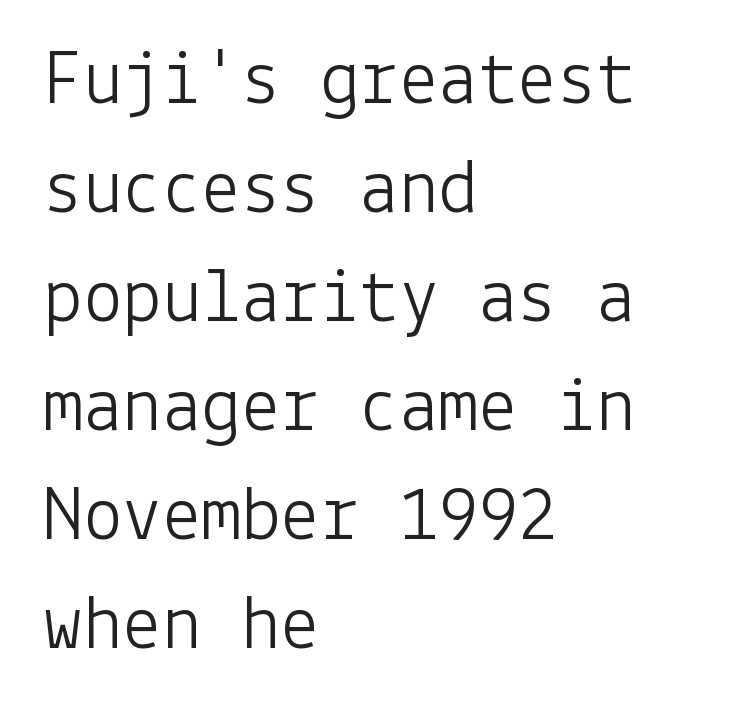
{"serif": "no", "italic": "no", "bold": "no", "weight": "light", "width": "normal", "stroke_contrast": "low", "x_height": "medium", "underline": "no", "align": "left", "line_spacing": "normal", "line_spacing_ratio": 1.38, "letter_spacing": "normal", "letter_spacing_em": 0.0, "glyph_px": 79}
